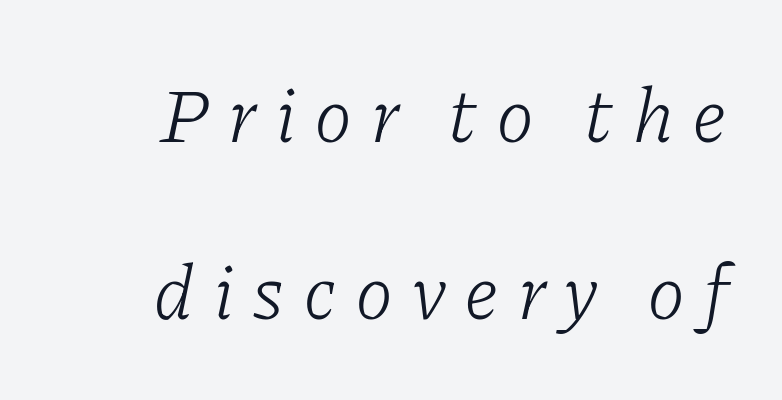
The image shows 78 px light serif type, italic (leaning right); set loose line spacing (2.27x), unusually wide letter spacing (+0.23 em), not underlined; low stroke contrast and a medium x-height.
